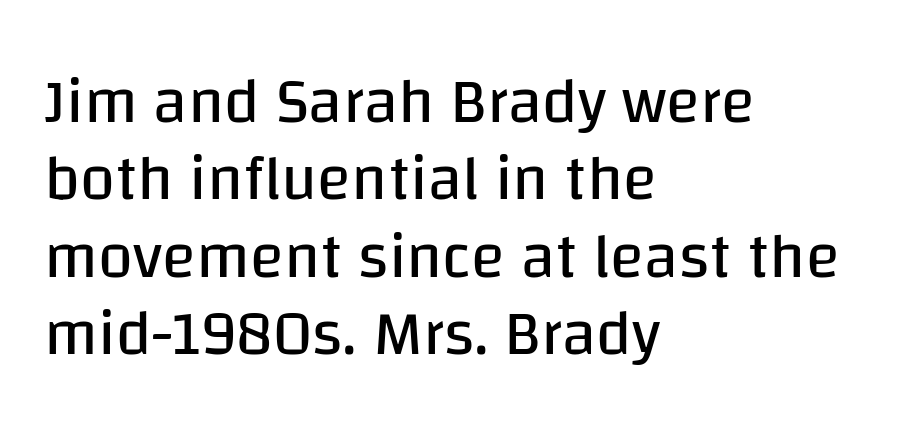
The image shows 63 px regular-weight sans-serif type, upright; set left-aligned, line spacing 1.23x, normal letter spacing, not underlined; low stroke contrast and a large x-height.
